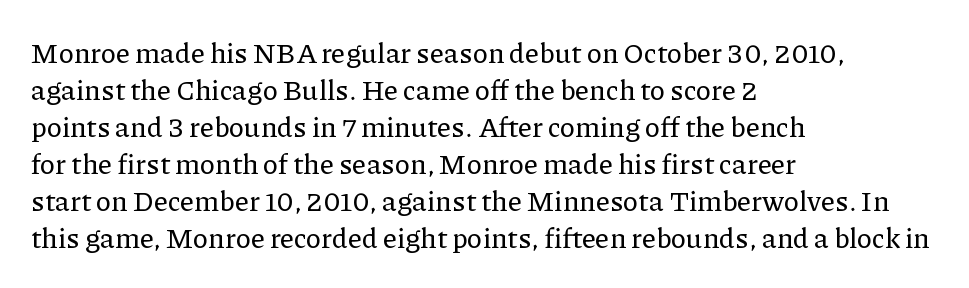
{"serif": "yes", "italic": "no", "width": "normal", "stroke_contrast": "low", "x_height": "medium", "monospaced": "no", "underline": "no", "align": "left", "line_spacing": "normal", "line_spacing_ratio": 1.32, "letter_spacing": "normal", "letter_spacing_em": 0.0, "glyph_px": 28}
